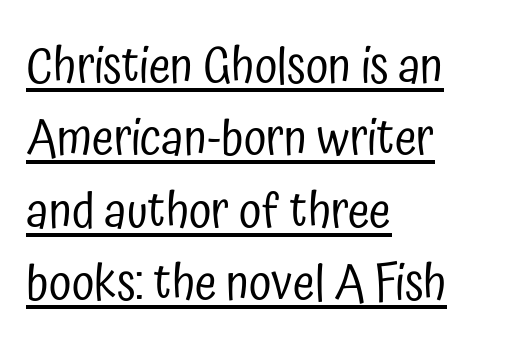
One glance says typical: line gaps are just what's usual. A continuous stroke trails under the words, as in a hyperlink. Nothing unusual about the tracking: characters are spaced as the font intends. You could not count columns in this text — the font is proportionally spaced. Weight: not bold — regular or lighter.
